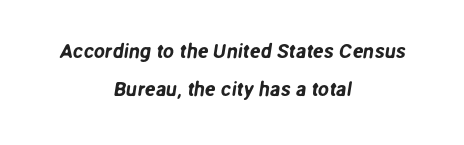
The paragraph shown floats in the horizontal middle. Characters follow at the spacing the type designer built in. Descenders hang freely into open space. Quick note: interline space is abundant.
